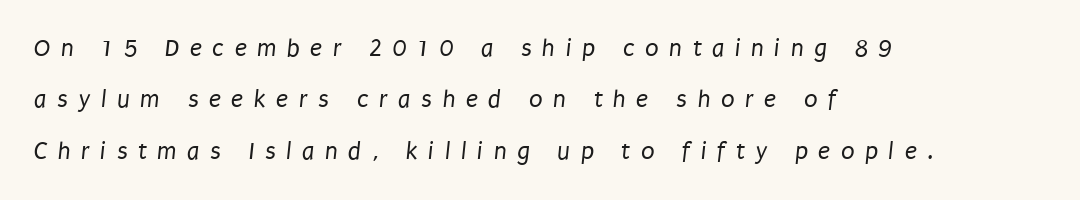
Q: Is the text bold? A: No.
Q: Is the text underlined? A: No.
Q: How is the paragraph aligned? A: Left-aligned.
Q: Is the spacing between letters normal or unusually wide? A: Unusually wide.
Q: Is the spacing between lines tight, normal or loose? A: Loose.
